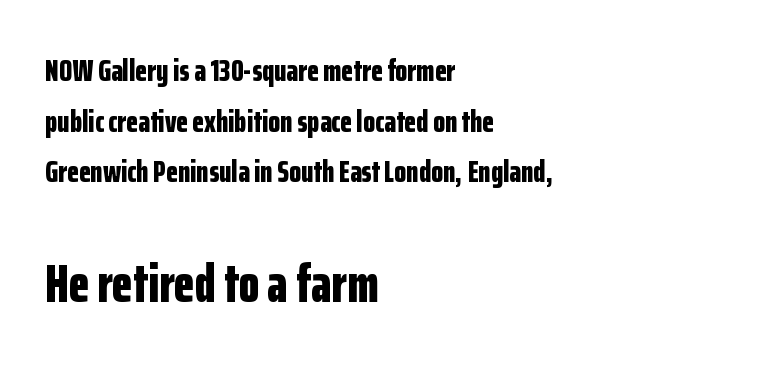
{"serif": "no", "italic": "no", "bold": "yes", "weight": "bold", "width": "condensed", "stroke_contrast": "low", "x_height": "medium", "monospaced": "no", "underline": "no", "align": "left", "line_spacing": "normal", "line_spacing_ratio": 1.63, "letter_spacing": "normal", "letter_spacing_em": 0.0, "larger_block": "second", "size_ratio": 1.74, "glyph_px": 54}
